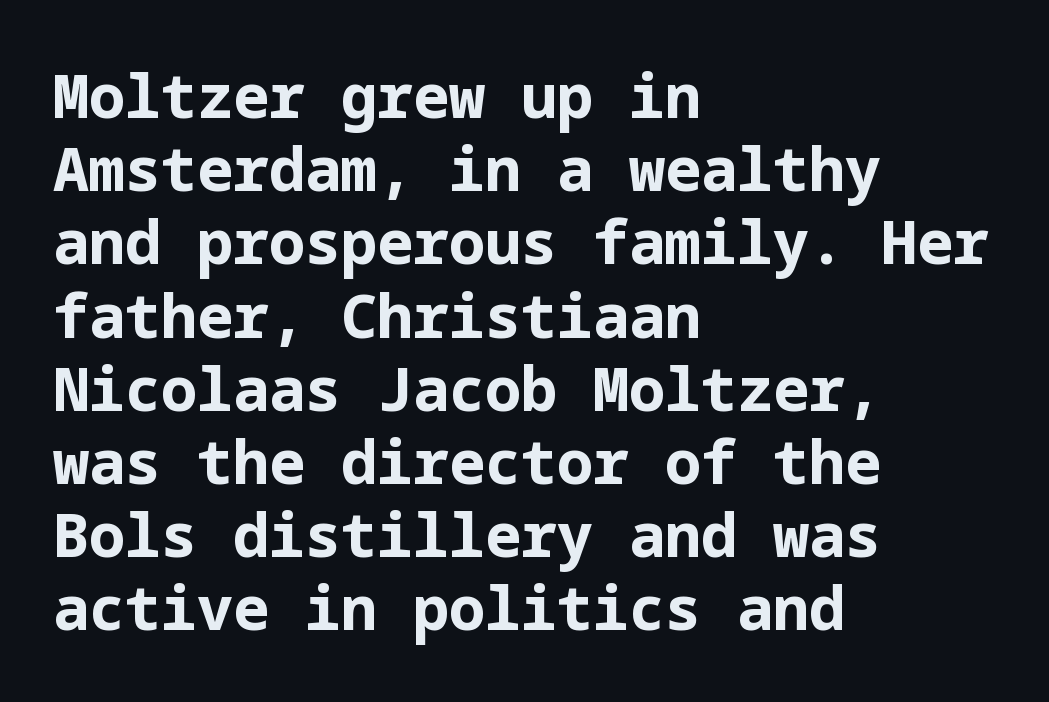
{"serif": "no", "italic": "no", "bold": "yes", "weight": "bold", "width": "normal", "stroke_contrast": "low", "x_height": "medium", "underline": "no", "align": "left", "line_spacing_ratio": 1.22, "letter_spacing": "normal", "letter_spacing_em": 0.0, "glyph_px": 60}
